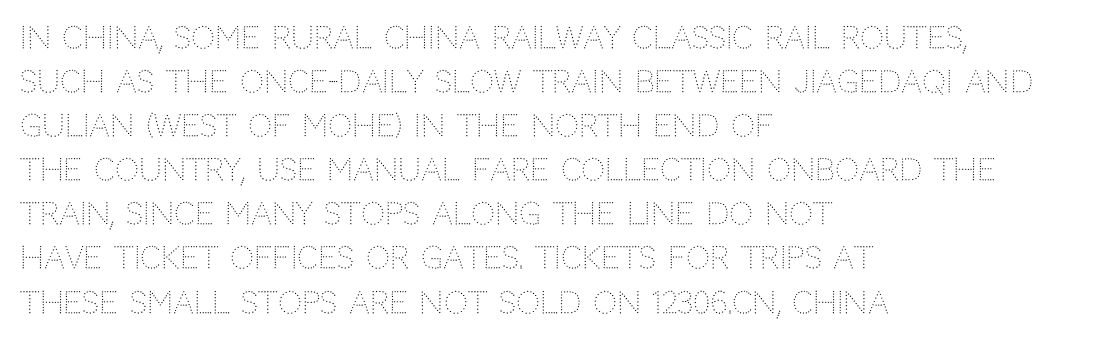
{"serif": "no", "italic": "no", "bold": "no", "weight": "light", "width": "normal", "stroke_contrast": "low", "x_height": "large", "monospaced": "no", "underline": "no", "align": "left", "line_spacing": "normal", "line_spacing_ratio": 1.47, "letter_spacing": "normal", "letter_spacing_em": 0.0, "glyph_px": 30}
